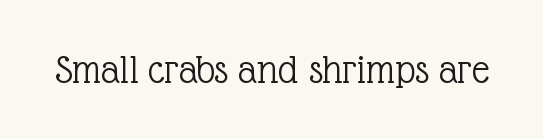
{"serif": "yes", "italic": "no", "bold": "no", "weight": "light", "width": "normal", "x_height": "medium", "monospaced": "no", "underline": "no", "letter_spacing": "normal", "letter_spacing_em": 0.0, "glyph_px": 42}
